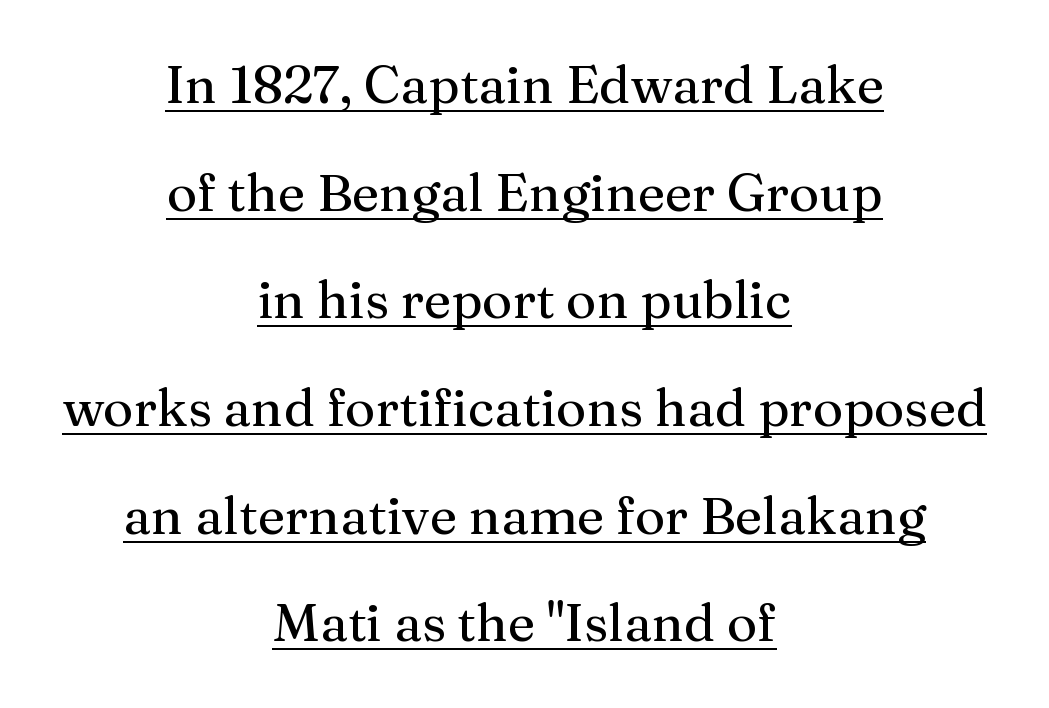
Q: Is the text italic (slanted)? A: No, it is upright.
Q: Is the typeface a serif or a sans-serif typeface? A: Serif.
Q: Is the text underlined? A: Yes.
Q: How is the paragraph aligned? A: Centered.
Q: Is the spacing between letters normal or unusually wide? A: Normal.
Q: Is the spacing between lines tight, normal or loose? A: Loose.
Q: Width (condensed, normal, or wide)? A: Normal.
Q: Stroke contrast? A: Medium.
Q: x-height? A: Medium.
Q: Monospaced? A: No.
